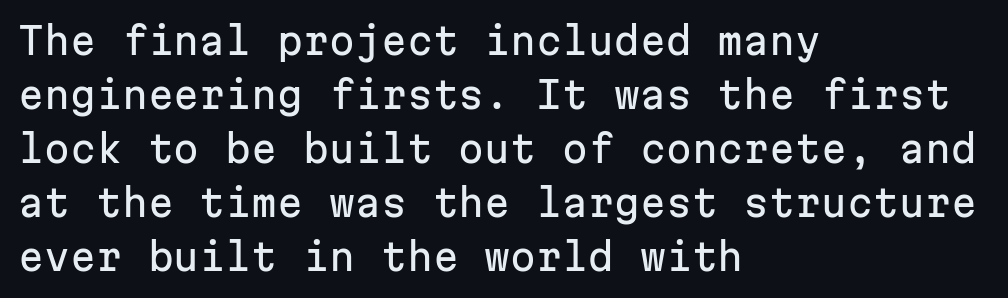
Q: Is the text italic (slanted)? A: No, it is upright.
Q: Is the typeface a serif or a sans-serif typeface? A: Sans-serif.
Q: Is the text underlined? A: No.
Q: How is the paragraph aligned? A: Left-aligned.
Q: Is the spacing between letters normal or unusually wide? A: Normal.
Q: Is the spacing between lines tight, normal or loose? A: Normal.
Q: Width (condensed, normal, or wide)? A: Normal.
Q: Stroke contrast? A: Low.
Q: x-height? A: Medium.
Q: Monospaced? A: Yes.
